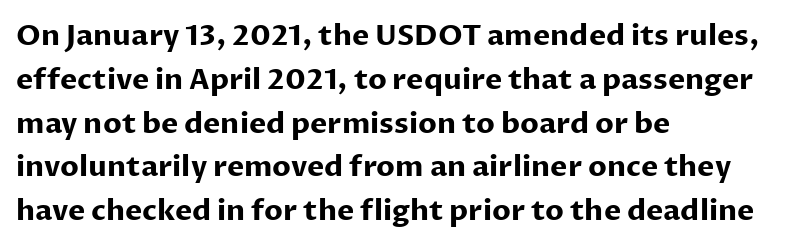
Q: Is the text bold? A: Yes.
Q: Is the text italic (slanted)? A: No, it is upright.
Q: Is the typeface a serif or a sans-serif typeface? A: Sans-serif.
Q: Is the text underlined? A: No.
Q: How is the paragraph aligned? A: Left-aligned.
Q: Is the spacing between letters normal or unusually wide? A: Normal.
Q: Is the spacing between lines tight, normal or loose? A: Normal.
Q: Width (condensed, normal, or wide)? A: Normal.
Q: Stroke contrast? A: Low.
Q: x-height? A: Medium.
Q: Monospaced? A: No.
